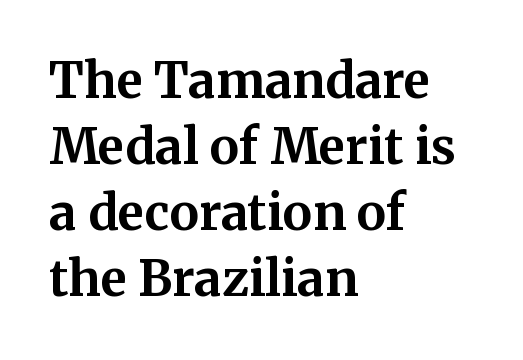
Rule under the text: the space is simply empty. You could not count columns in this text — the font is proportionally spaced. Notice how thick the strokes are: this is what a full bold looks like. The font family rendered here belongs to the serif group.
